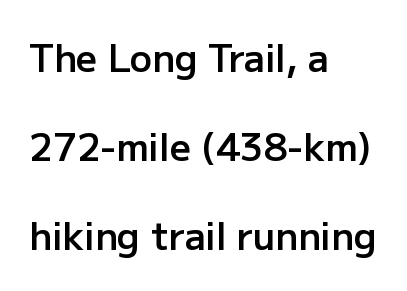
Q: Is the text bold? A: Semi-bold.
Q: Is the text italic (slanted)? A: No, it is upright.
Q: Is the typeface a serif or a sans-serif typeface? A: Sans-serif.
Q: Is the text underlined? A: No.
Q: How is the paragraph aligned? A: Left-aligned.
Q: Is the spacing between letters normal or unusually wide? A: Normal.
Q: Is the spacing between lines tight, normal or loose? A: Loose.
Q: Width (condensed, normal, or wide)? A: Normal.
Q: Stroke contrast? A: Low.
Q: x-height? A: Medium.
Q: Monospaced? A: No.
